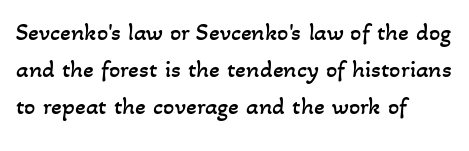
The image shows 25 px text type; set left-aligned, normal line spacing (1.48x), normal letter spacing, not underlined.
